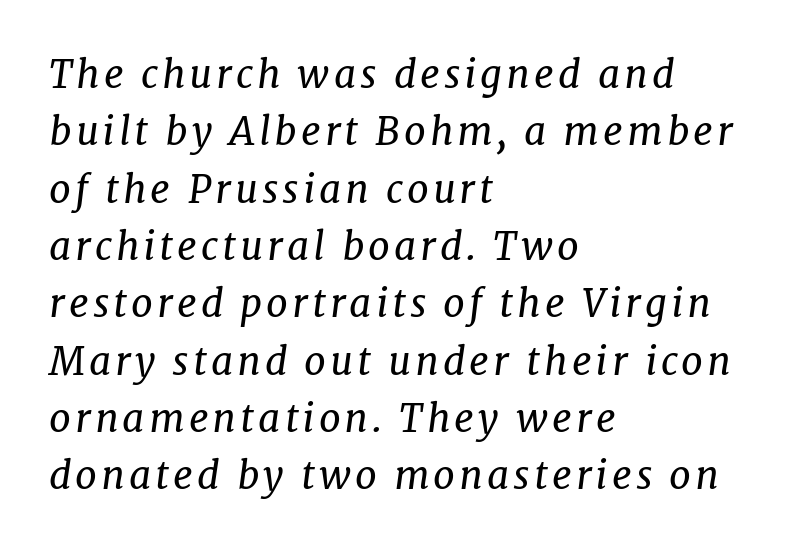
{"serif": "yes", "italic": "yes", "lean": "right", "slant_degrees": 7, "bold": "no", "weight": "regular", "width": "normal", "stroke_contrast": "low", "x_height": "medium", "monospaced": "no", "underline": "no", "align": "left", "line_spacing": "normal", "line_spacing_ratio": 1.47, "glyph_px": 39}
